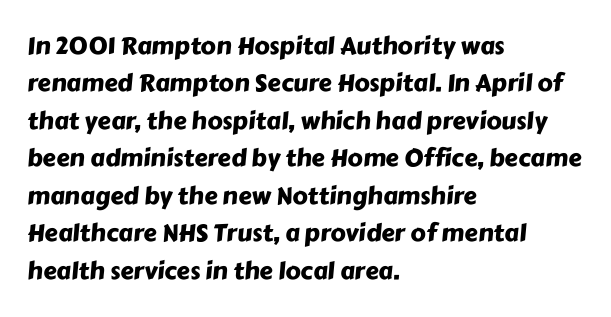
{"underline": "no", "align": "left", "line_spacing": "normal", "line_spacing_ratio": 1.56, "letter_spacing": "normal", "letter_spacing_em": 0.0, "glyph_px": 24}
